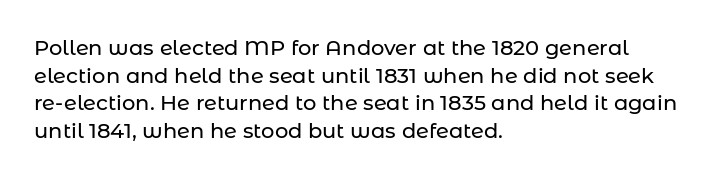
Every character sits straight up, as roman type does. Decoration check: the copy has no underline. A normal amount of white space separates one row of letters from the next. The passage shown has conventional tracking throughout.
